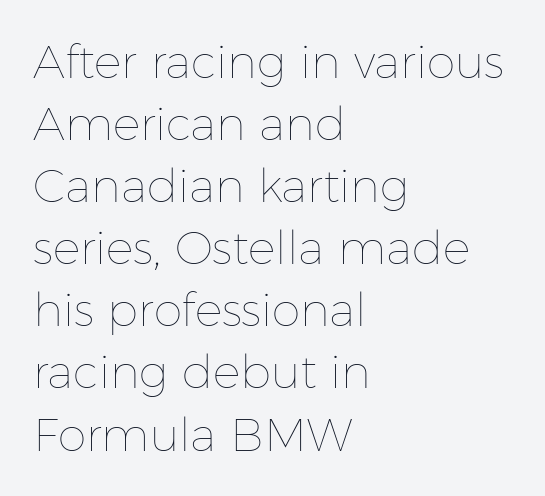
The image shows 46 px thin type, upright; set left-aligned, normal line spacing (1.35x), normal letter spacing, not underlined; low stroke contrast and a medium x-height.
